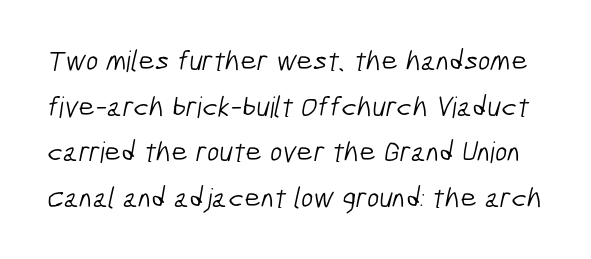
The image shows 29 px light, condensed sans-serif type; set normal line spacing (1.57x), normal letter spacing, not underlined; low stroke contrast and a medium x-height.
